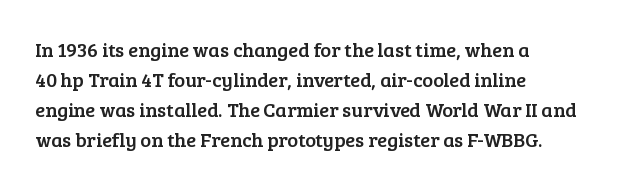
The image shows 20 px text type, upright; set left-aligned, normal line spacing (1.5x), normal letter spacing, not underlined.
